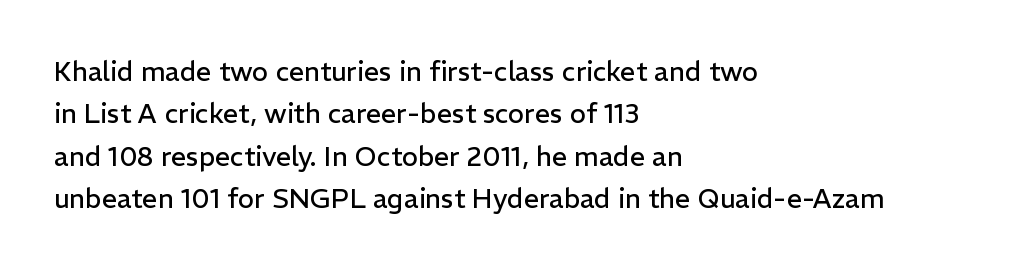
Q: Is the text bold? A: No.
Q: Is the text italic (slanted)? A: No, it is upright.
Q: Is the text underlined? A: No.
Q: How is the paragraph aligned? A: Left-aligned.
Q: Is the spacing between letters normal or unusually wide? A: Normal.
Q: Is the spacing between lines tight, normal or loose? A: Normal.
